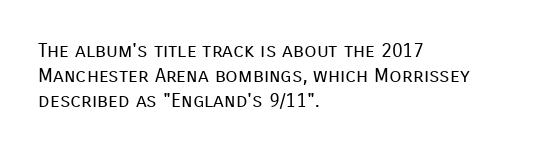
{"italic": "no", "bold": "no", "underline": "no", "align": "left", "line_spacing_ratio": 1.24, "letter_spacing": "normal", "letter_spacing_em": 0.0, "glyph_px": 20}
